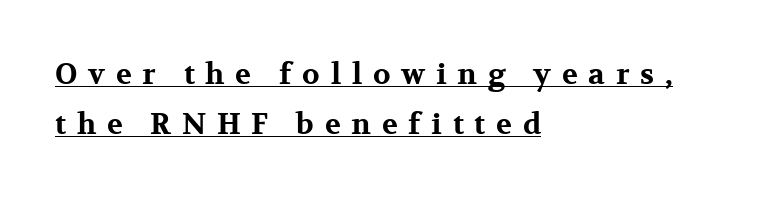
No italicization has been applied; the sample stays upright. Each letter keeps its own natural width here, so spacing adapts to shape. A classic flush-left, rag-right setting is used for this passage. Observe the serifs anchoring each vertical stroke in this sample. Students, this is bold: see how much ink each stroke carries. The sample's only ornament is a line tracing under the words.
